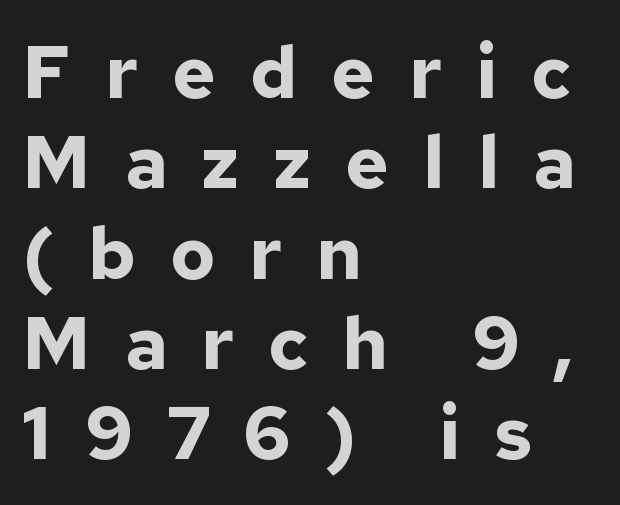
{"serif": "no", "italic": "no", "bold": "yes", "weight": "bold", "width": "normal", "stroke_contrast": "low", "x_height": "medium", "monospaced": "no", "underline": "no", "align": "left", "line_spacing_ratio": 1.22, "letter_spacing": "wide", "letter_spacing_em": 0.46, "glyph_px": 74}
